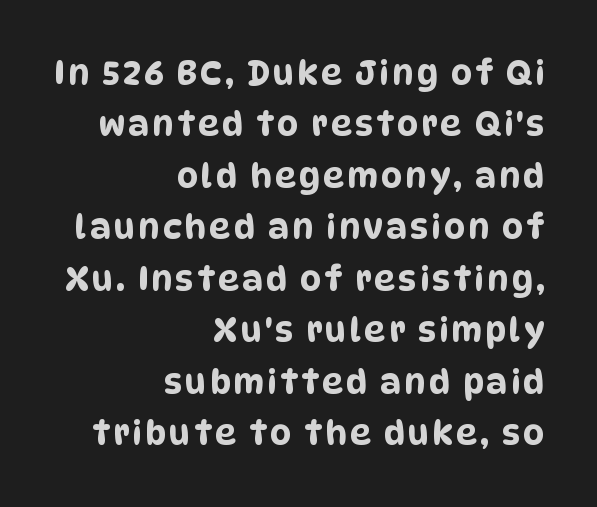
{"serif": "no", "width": "condensed", "stroke_contrast": "low", "x_height": "large", "monospaced": "no", "underline": "no", "align": "right", "line_spacing": "normal", "line_spacing_ratio": 1.56, "glyph_px": 33}
